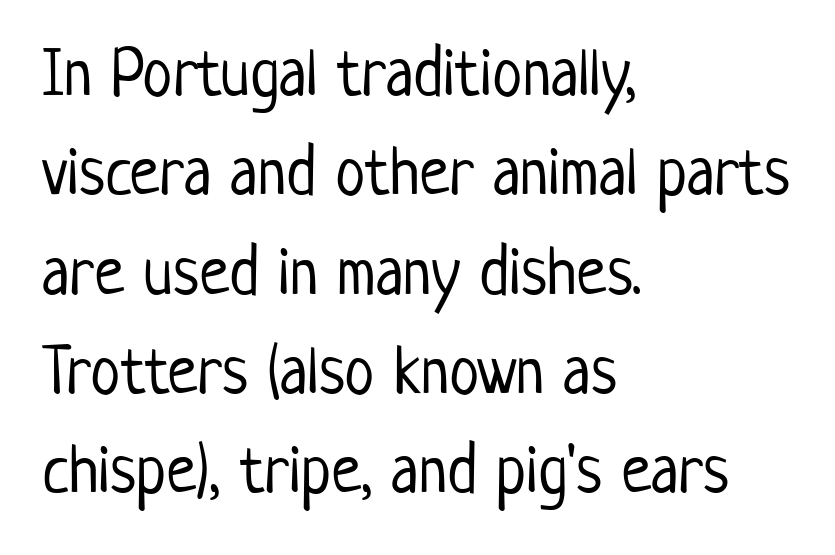
Q: Is the text bold? A: No.
Q: Is the text italic (slanted)? A: No, it is upright.
Q: Is the typeface a serif or a sans-serif typeface? A: Sans-serif.
Q: Is the text underlined? A: No.
Q: How is the paragraph aligned? A: Left-aligned.
Q: Is the spacing between letters normal or unusually wide? A: Normal.
Q: Is the spacing between lines tight, normal or loose? A: Normal.
Q: Width (condensed, normal, or wide)? A: Condensed.
Q: Stroke contrast? A: Low.
Q: x-height? A: Medium.
Q: Monospaced? A: No.
